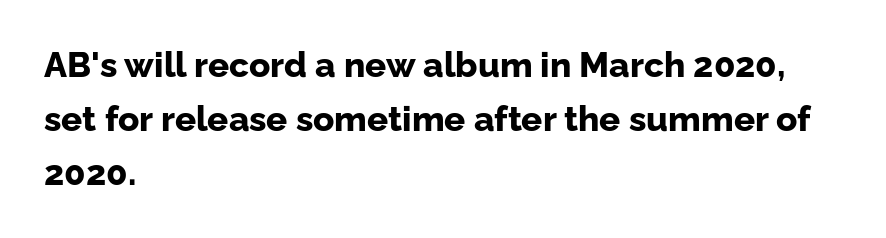
If you drew a line through each stem, it would be perfectly vertical. Character widths vary here, with narrow letters taking less room than wide ones. Students, this is bold: see how much ink each stroke carries. Line starts are locked; line ends wander. The baseline area is clear.
